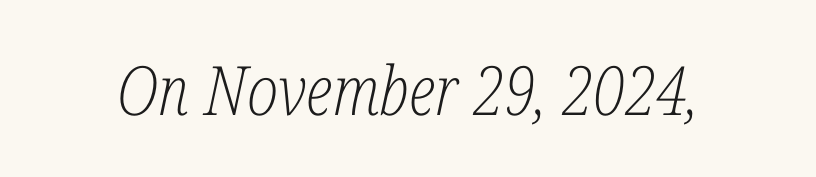
{"serif": "yes", "italic": "yes", "lean": "right", "slant_degrees": 12, "bold": "no", "weight": "light", "width": "condensed", "stroke_contrast": "low", "x_height": "medium", "monospaced": "no", "underline": "no", "letter_spacing": "normal", "letter_spacing_em": 0.0, "glyph_px": 68}
